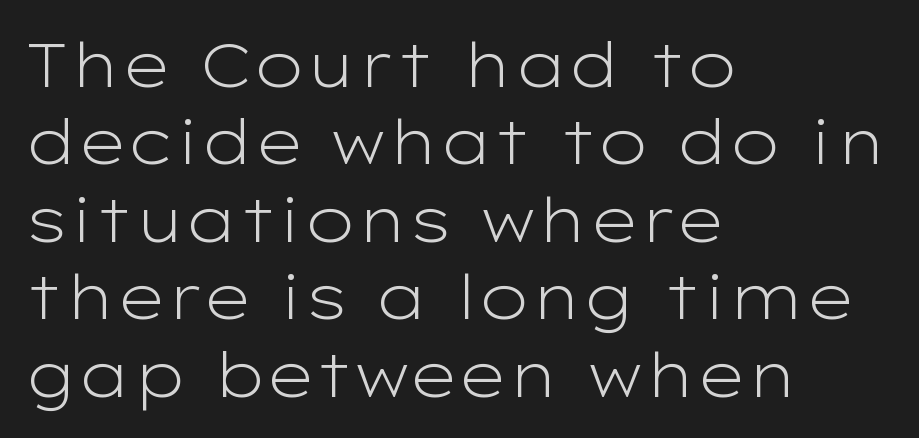
The typography opts for an upright posture over an oblique one. Spacing verdict: proportional, widths tailored to each character. You can tell from the bare stems that sans-serif type was used. Lines of text with bare space underneath. Nothing heavy about these letters — not bold at all.
